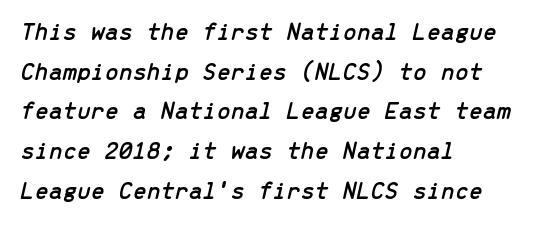
What stands out about the letter spacing? Nothing — it is the standard amount. Clear beneath every line of the passage. Yep, that's italic — everything's leaning. This sample is left-justified, so line endings fall wherever the words run out. Evenly set lines give the paragraph a standard silhouette.
